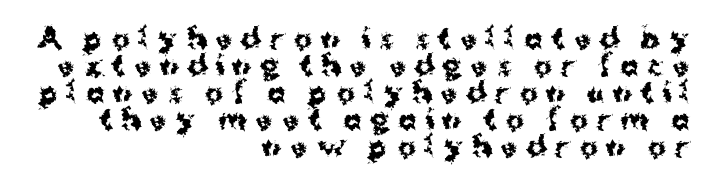
{"italic": "no", "bold": "yes", "underline": "no", "align": "right", "line_spacing": "tight", "line_spacing_ratio": 1.0, "letter_spacing": "wide", "letter_spacing_em": 0.33, "glyph_px": 27}
